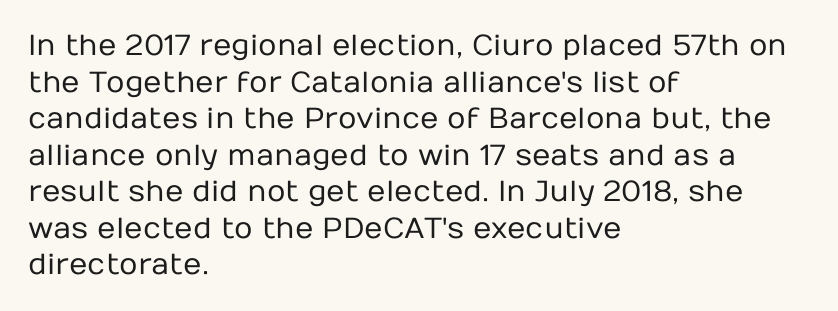
Q: Is the text bold? A: No.
Q: Is the text italic (slanted)? A: No, it is upright.
Q: Is the typeface a serif or a sans-serif typeface? A: Sans-serif.
Q: Is the text underlined? A: No.
Q: How is the paragraph aligned? A: Left-aligned.
Q: Is the spacing between letters normal or unusually wide? A: Normal.
Q: Is the spacing between lines tight, normal or loose? A: Normal.
Q: Width (condensed, normal, or wide)? A: Normal.
Q: Stroke contrast? A: Low.
Q: x-height? A: Medium.
Q: Monospaced? A: No.
